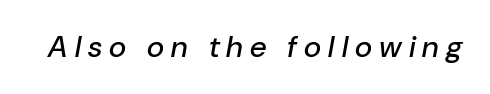
{"italic": "yes", "lean": "right", "slant_degrees": 10, "width": "normal", "stroke_contrast": "low", "x_height": "medium", "monospaced": "no", "underline": "no", "letter_spacing": "wide", "letter_spacing_em": 0.24, "glyph_px": 30}
